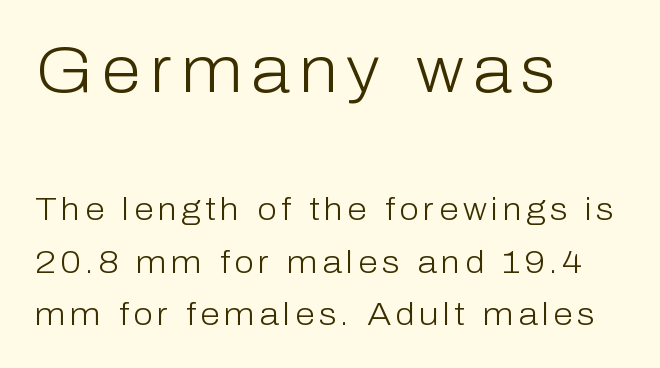
Q: Is the text bold? A: No.
Q: Is the text italic (slanted)? A: No, it is upright.
Q: Is the typeface a serif or a sans-serif typeface? A: Sans-serif.
Q: Is the text underlined? A: No.
Q: How is the paragraph aligned? A: Left-aligned.
Q: Is the spacing between lines tight, normal or loose? A: Normal.
Q: Which block of text is set in a larger size, the first (top) or the second (bottom)? A: The first (top) one.
Q: Width (condensed, normal, or wide)? A: Normal.
Q: Stroke contrast? A: Low.
Q: x-height? A: Medium.
Q: Monospaced? A: No.
